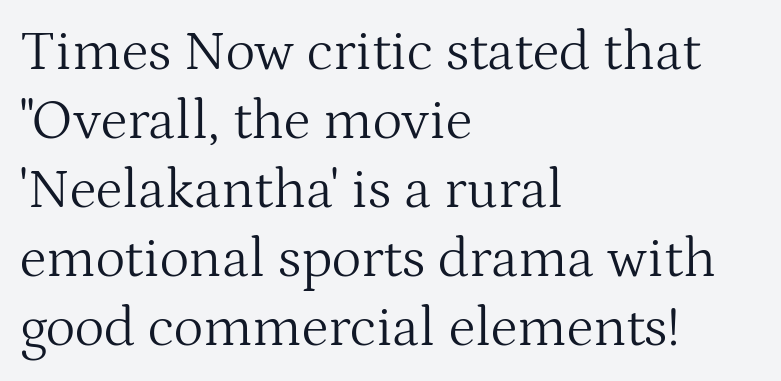
The image shows 57 px light serif type, upright; set left-aligned, line spacing 1.21x, normal letter spacing, not underlined; medium stroke contrast and a medium x-height.
